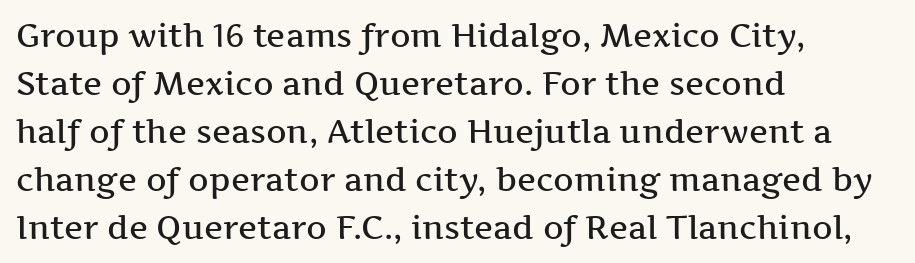
Q: Is the text bold? A: Semi-bold.
Q: Is the text italic (slanted)? A: No, it is upright.
Q: Is the typeface a serif or a sans-serif typeface? A: Serif.
Q: Is the text underlined? A: No.
Q: How is the paragraph aligned? A: Left-aligned.
Q: Is the spacing between letters normal or unusually wide? A: Normal.
Q: Is the spacing between lines tight, normal or loose? A: Normal.
Q: Width (condensed, normal, or wide)? A: Wide.
Q: Stroke contrast? A: Medium.
Q: x-height? A: Medium.
Q: Monospaced? A: No.
